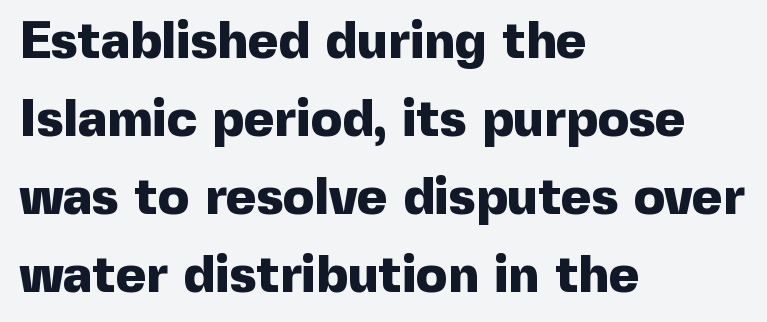
The face used here has the dense, thick strokes of a bold. Stroke terminals: plain, sans-serif. Does the lettering tilt? It doesn't — this is upright. This rendering features lettering with no underline.
